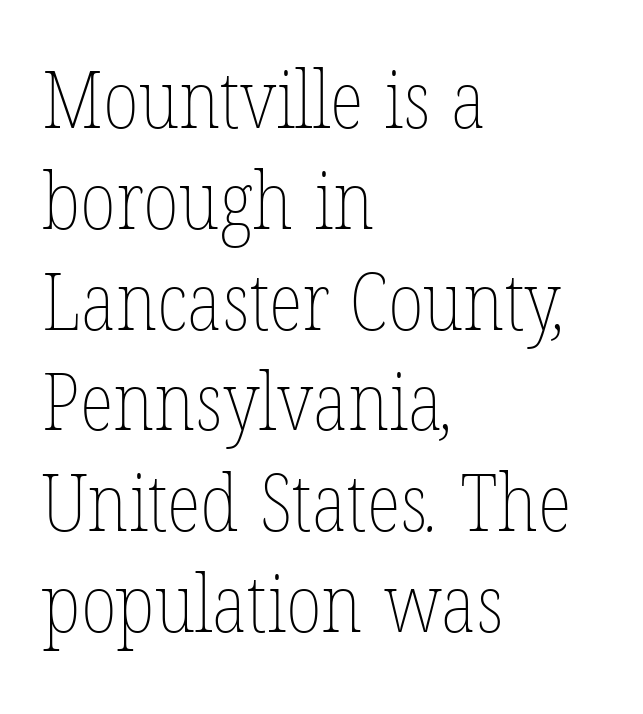
Q: Is the text bold? A: No.
Q: Is the text underlined? A: No.
Q: How is the paragraph aligned? A: Left-aligned.
Q: Is the spacing between letters normal or unusually wide? A: Normal.
Q: Is the spacing between lines tight, normal or loose? A: Normal.
Q: Width (condensed, normal, or wide)? A: Condensed.
Q: Stroke contrast? A: Low.
Q: x-height? A: Medium.
Q: Monospaced? A: No.
